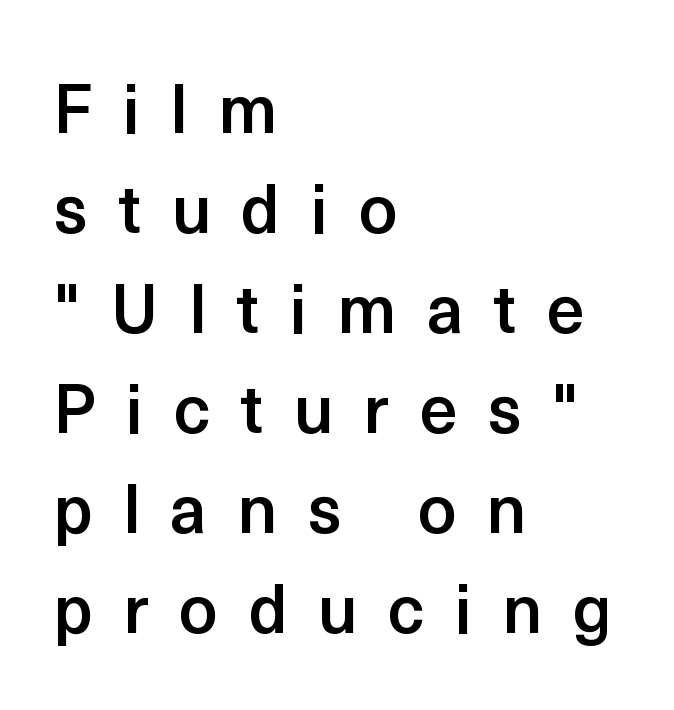
Q: Is the text bold? A: Semi-bold.
Q: Is the text italic (slanted)? A: No, it is upright.
Q: Is the typeface a serif or a sans-serif typeface? A: Sans-serif.
Q: Is the text underlined? A: No.
Q: How is the paragraph aligned? A: Left-aligned.
Q: Is the spacing between letters normal or unusually wide? A: Unusually wide.
Q: Is the spacing between lines tight, normal or loose? A: Normal.
Q: Width (condensed, normal, or wide)? A: Normal.
Q: x-height? A: Medium.
Q: Monospaced? A: No.
